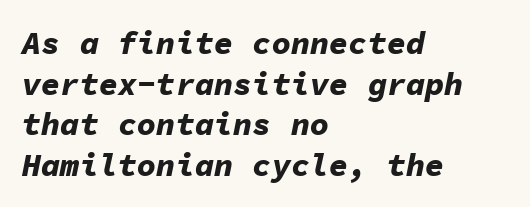
Q: Is the text bold? A: Yes.
Q: Is the text italic (slanted)? A: Yes, it leans right by about 11 degrees.
Q: Is the text underlined? A: No.
Q: How is the paragraph aligned? A: Left-aligned.
Q: Is the spacing between letters normal or unusually wide? A: Normal.
Q: Is the spacing between lines tight, normal or loose? A: Normal.
Q: Width (condensed, normal, or wide)? A: Normal.
Q: Stroke contrast? A: Low.
Q: x-height? A: Medium.
Q: Monospaced? A: Yes.
